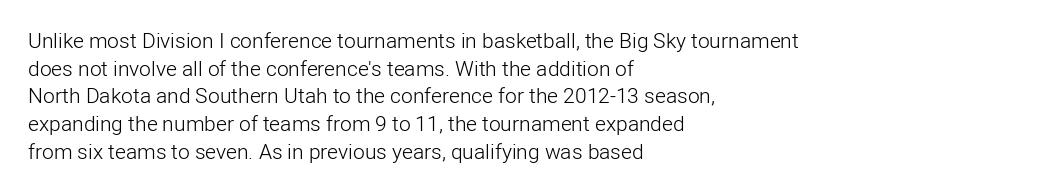
{"italic": "no", "bold": "no", "underline": "no", "align": "left", "line_spacing": "normal", "line_spacing_ratio": 1.32, "letter_spacing": "normal", "letter_spacing_em": 0.0, "glyph_px": 21}
